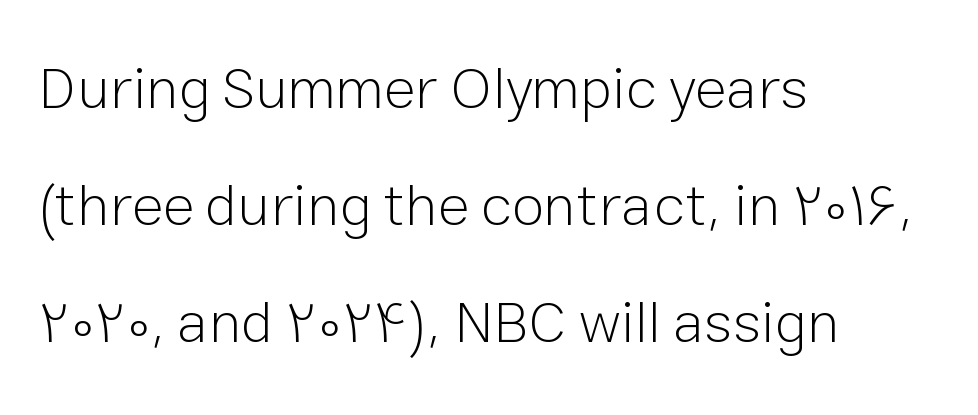
The typesetter chose a ragged-right arrangement here. The type sits square on the baseline with zero lean. Stroke mass is kept to a normal reading level or below. Varying glyph widths throughout — classic text-font behaviour. Loosely led — the rows are spread out.
